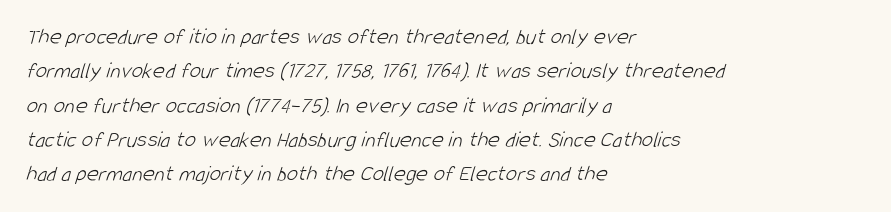
The image shows 23 px text type; set left-aligned, normal line spacing (1.49x), normal letter spacing, not underlined.
